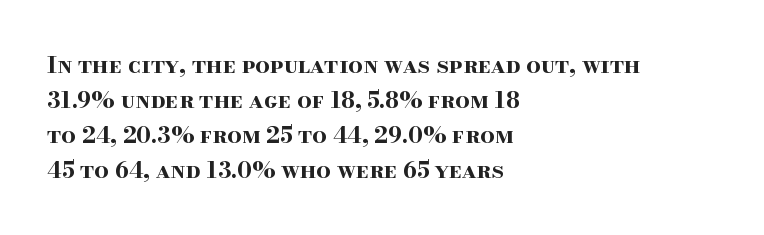
The image shows 23 px bold type, upright; set left-aligned, normal line spacing (1.52x), normal letter spacing, not underlined.
